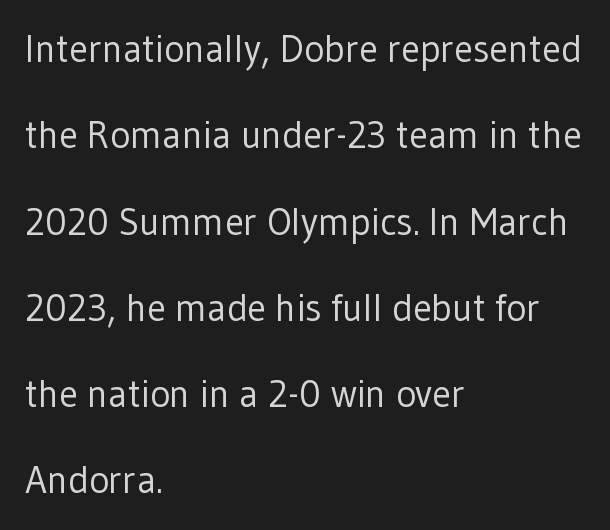
The image shows 38 px regular-weight sans-serif type, upright; set left-aligned, loose line spacing (2.27x), normal letter spacing, not underlined; low stroke contrast and a medium x-height.
